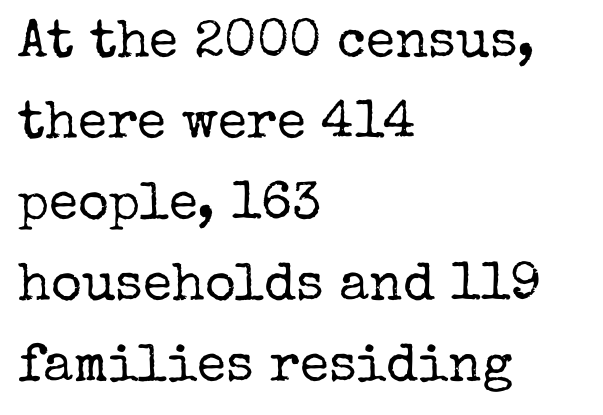
{"serif": "yes", "italic": "no", "bold": "no", "weight": "regular", "width": "normal", "stroke_contrast": "low", "x_height": "medium", "monospaced": "no", "underline": "no", "align": "left", "line_spacing": "normal", "line_spacing_ratio": 1.53, "letter_spacing": "normal", "letter_spacing_em": 0.0, "glyph_px": 53}
